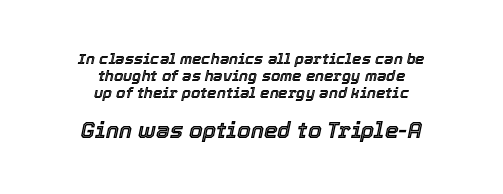
Type without underlining. The face used here appears at its bigger size in the lower chunk. The leading is snug, giving the passage a crowded texture. Which margin do the lines hug? Neither — every line sits in the middle.
